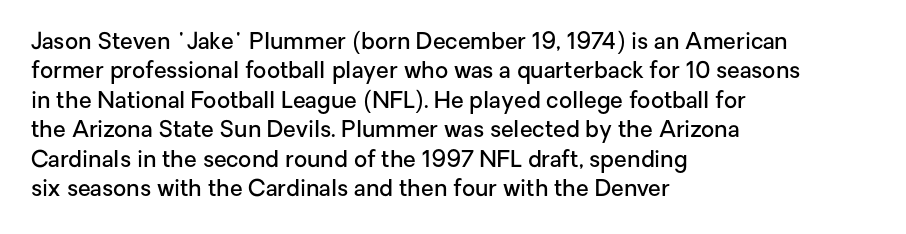
All the whitespace from short lines collects on the right. You could call the tracking neutral — neither tight nor loose. The axis of the letterforms is exactly vertical. Honestly, there is no underline to notice here at all.
